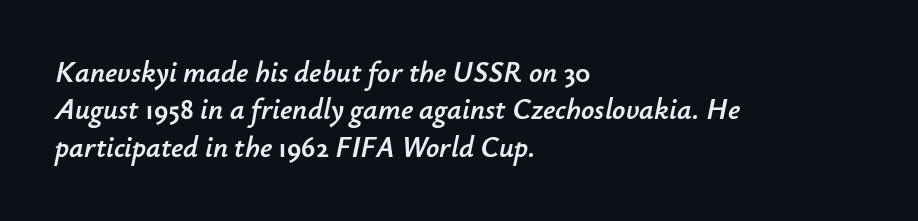
Descenders are the only things crossing below the line. Here the designer chose a conventional face with non-uniform glyph widths. Slant detected: the letters are inclined. The paragraph has a hard left edge and a soft right edge. Nothing unusual about the tracking: characters are spaced as the font intends.
